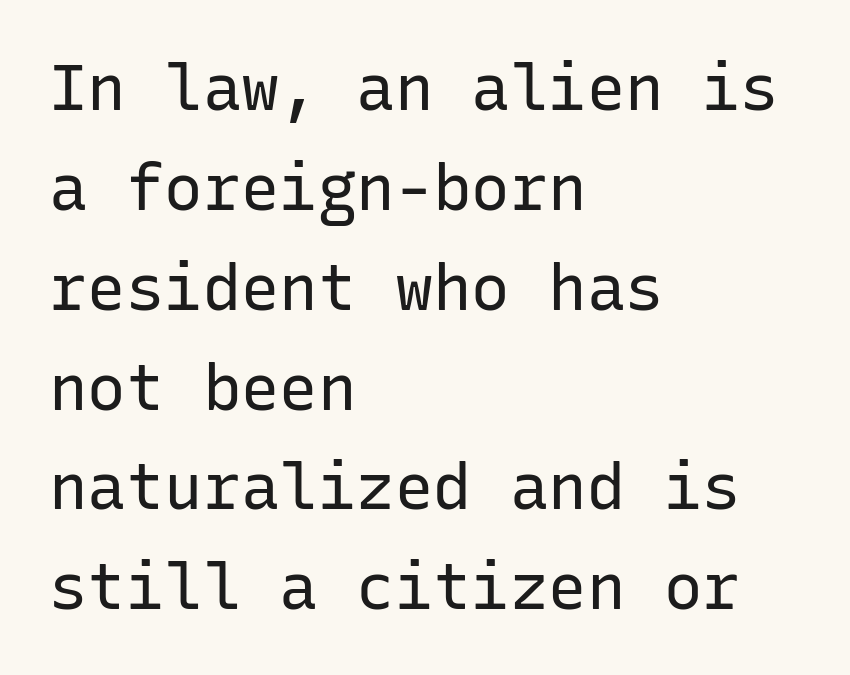
{"serif": "no", "italic": "no", "bold": "no", "weight": "regular", "width": "normal", "stroke_contrast": "low", "x_height": "medium", "monospaced": "yes", "underline": "no", "align": "left", "line_spacing": "normal", "line_spacing_ratio": 1.56, "letter_spacing": "normal", "letter_spacing_em": 0.0, "glyph_px": 64}
